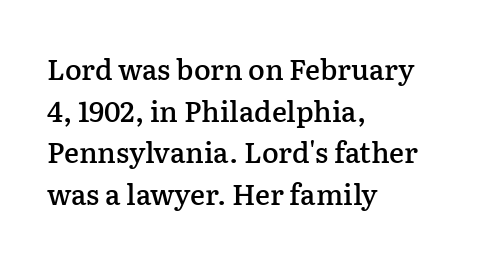
The image shows 28 px semibold serif type, upright; set left-aligned, normal line spacing (1.49x), normal letter spacing, not underlined; low stroke contrast and a medium x-height.
